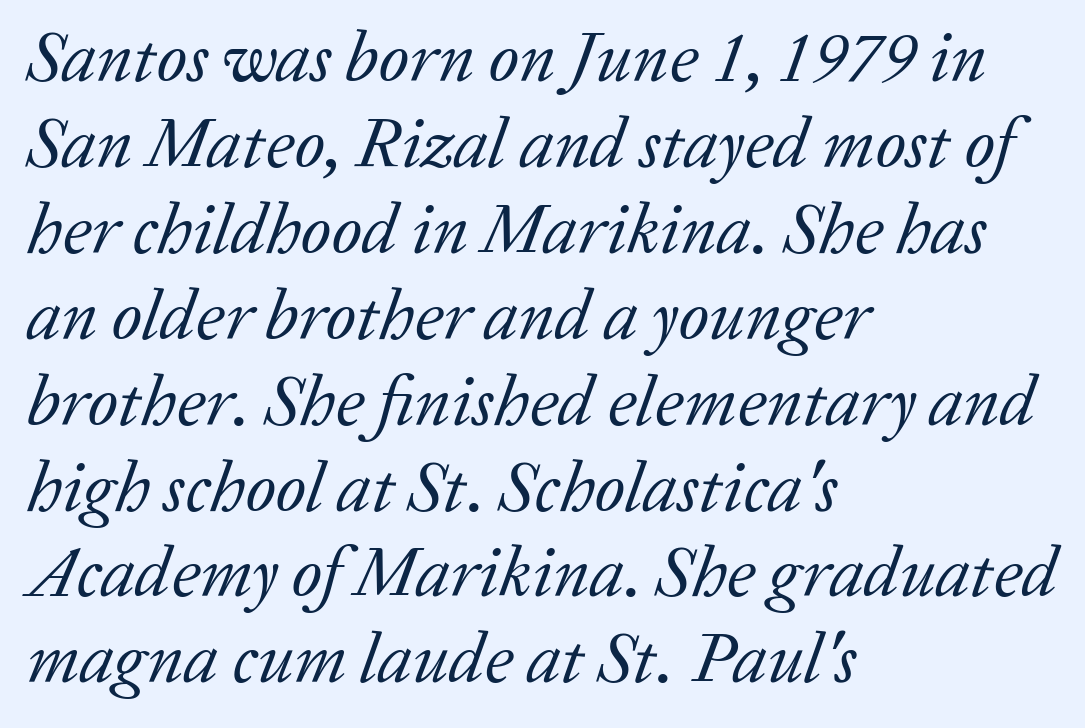
Q: Is the text bold? A: No.
Q: Is the text italic (slanted)? A: Yes, it leans right by about 20 degrees.
Q: Is the typeface a serif or a sans-serif typeface? A: Serif.
Q: Is the text underlined? A: No.
Q: How is the paragraph aligned? A: Left-aligned.
Q: Is the spacing between letters normal or unusually wide? A: Normal.
Q: Width (condensed, normal, or wide)? A: Normal.
Q: Stroke contrast? A: Low.
Q: x-height? A: Medium.
Q: Monospaced? A: No.
